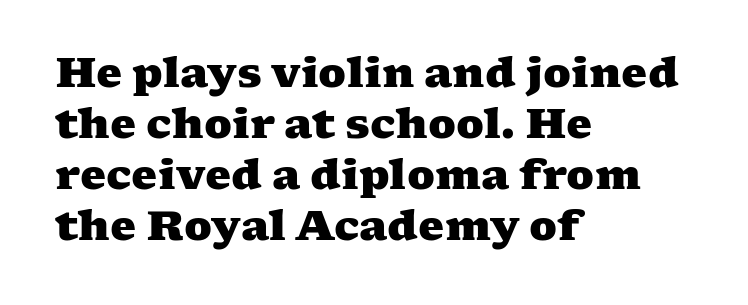
{"serif": "yes", "bold": "yes", "weight": "heavy", "width": "wide", "stroke_contrast": "medium", "x_height": "medium", "monospaced": "no", "underline": "no", "align": "left", "line_spacing_ratio": 1.24, "letter_spacing": "normal", "letter_spacing_em": 0.0, "glyph_px": 41}
